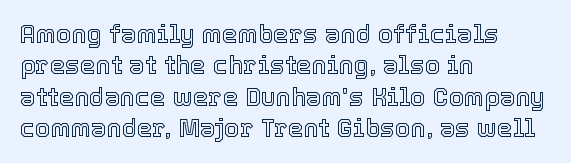
Q: Is the text italic (slanted)? A: No, it is upright.
Q: Is the text underlined? A: No.
Q: How is the paragraph aligned? A: Left-aligned.
Q: Is the spacing between letters normal or unusually wide? A: Normal.
Q: Is the spacing between lines tight, normal or loose? A: Normal.
